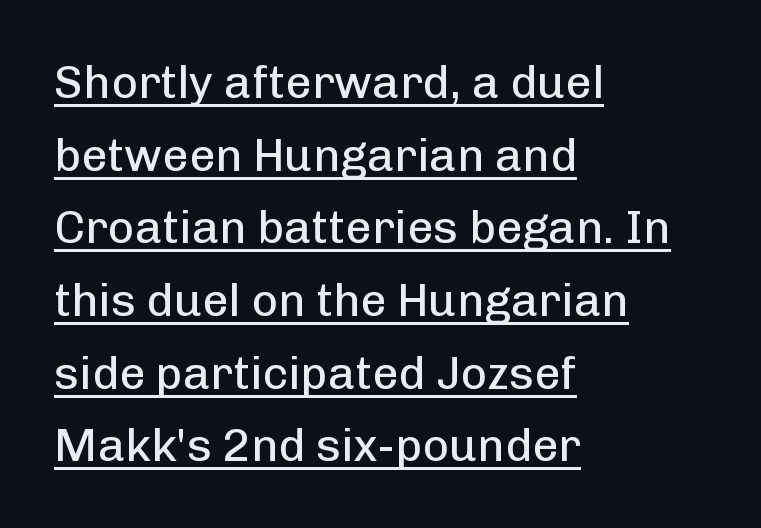
The image shows 46 px regular-weight sans-serif type, upright; set left-aligned, normal line spacing (1.58x), normal letter spacing, underlined; low stroke contrast and a medium x-height.
